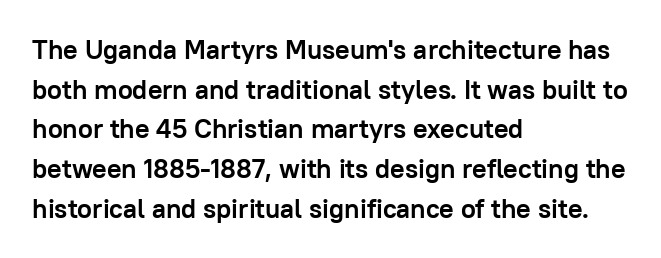
The glyphs are unaccompanied by any horizontal stroke below them. The characters look thick and weighty, a clear bold. Horizontally, the lines are justified to the leading edge only. Successive baselines arrive at the customary interval. Ordinary non-slanted type is in use.
